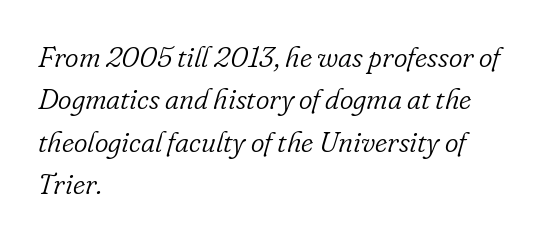
The image shows 29 px light serif type, italic (leaning right); set left-aligned, normal line spacing (1.46x), normal letter spacing, not underlined; low stroke contrast and a small x-height.
